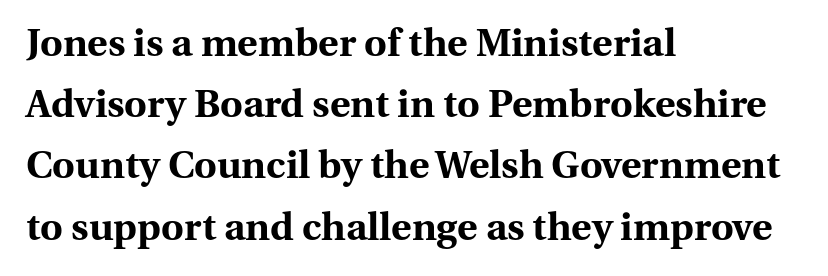
{"serif": "yes", "italic": "no", "bold": "yes", "weight": "bold", "width": "normal", "stroke_contrast": "medium", "x_height": "medium", "monospaced": "no", "underline": "no", "align": "left", "line_spacing": "normal", "line_spacing_ratio": 1.57, "letter_spacing": "normal", "letter_spacing_em": 0.0, "glyph_px": 39}
